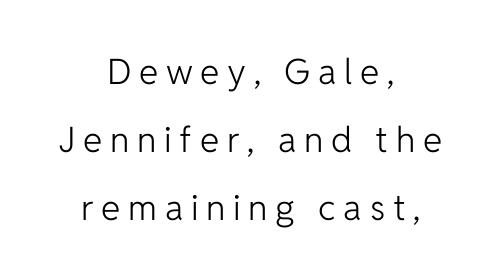
Q: Is the text bold? A: No.
Q: Is the text italic (slanted)? A: No, it is upright.
Q: Is the typeface a serif or a sans-serif typeface? A: Sans-serif.
Q: Is the text underlined? A: No.
Q: How is the paragraph aligned? A: Centered.
Q: Is the spacing between letters normal or unusually wide? A: Unusually wide.
Q: Is the spacing between lines tight, normal or loose? A: Loose.
Q: Width (condensed, normal, or wide)? A: Normal.
Q: Stroke contrast? A: Low.
Q: x-height? A: Medium.
Q: Monospaced? A: No.
